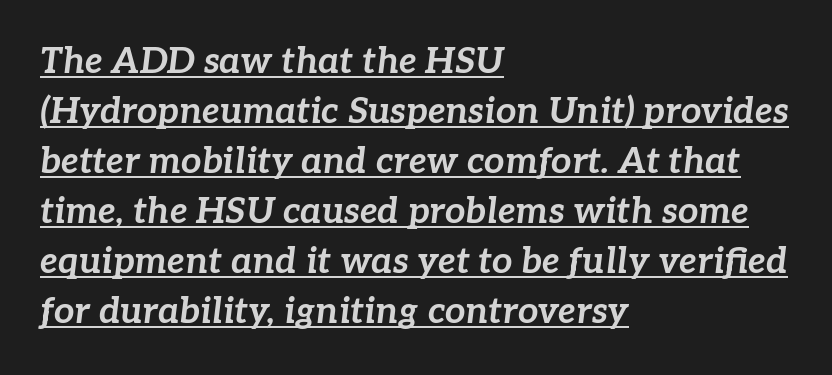
The image shows 36 px bold type, italic (leaning right); set left-aligned, normal line spacing (1.39x), normal letter spacing, underlined; low stroke contrast and a medium x-height.
